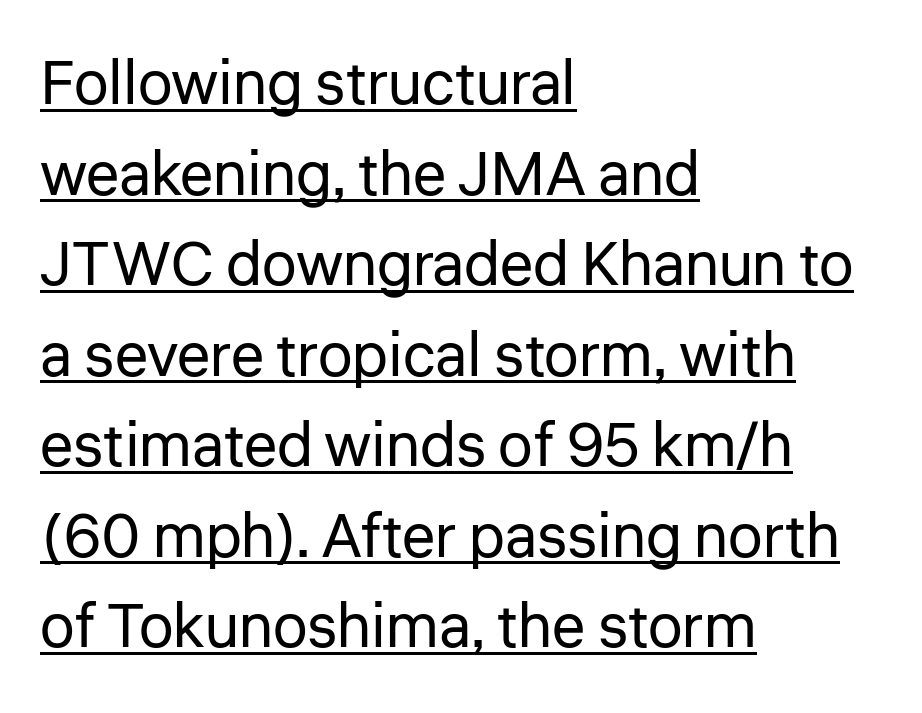
{"serif": "no", "italic": "no", "bold": "no", "weight": "regular", "width": "normal", "stroke_contrast": "low", "x_height": "medium", "monospaced": "no", "underline": "yes", "align": "left", "line_spacing": "normal", "line_spacing_ratio": 1.46, "letter_spacing": "normal", "letter_spacing_em": 0.0, "glyph_px": 62}
